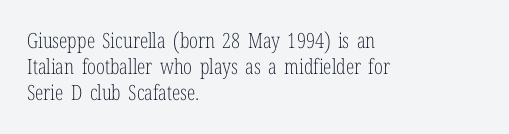
Visually the block forms a straight wall on the left and a jagged coastline on the right. This sample uses plain, unmodified letter spacing. The face looks like a standard text weight, possibly lighter. Check under the words: just untouched page. Does the lettering tilt? It doesn't — this is upright.
